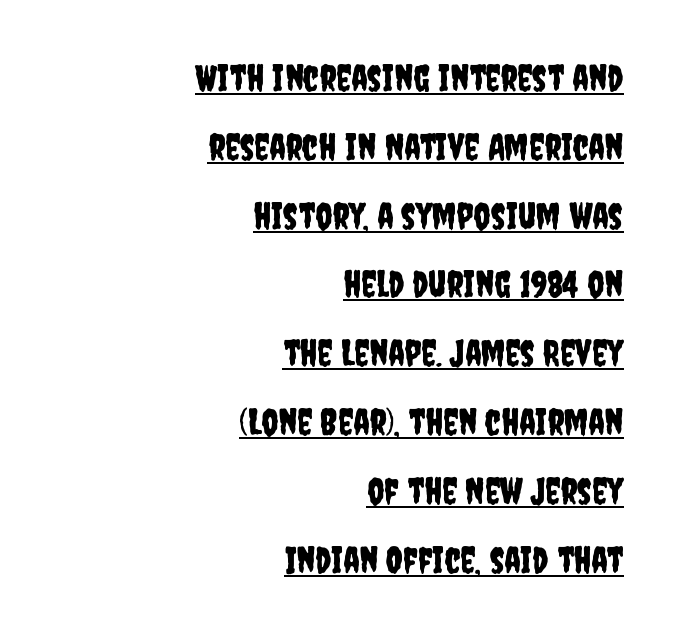
The image shows 37 px condensed sans-serif type, upright; set right-aligned, line spacing 1.86x, normal letter spacing, underlined; low stroke contrast and a large x-height.
